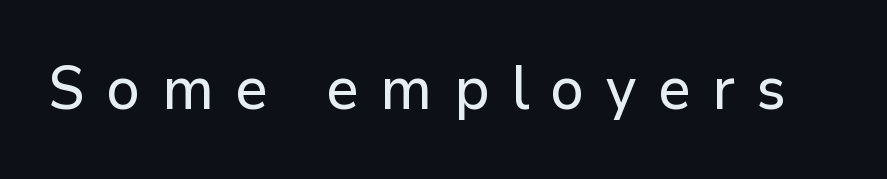
Q: Is the text italic (slanted)? A: No, it is upright.
Q: Is the typeface a serif or a sans-serif typeface? A: Sans-serif.
Q: Is the text underlined? A: No.
Q: Is the spacing between letters normal or unusually wide? A: Unusually wide.
Q: Width (condensed, normal, or wide)? A: Normal.
Q: Stroke contrast? A: Low.
Q: x-height? A: Medium.
Q: Monospaced? A: No.
